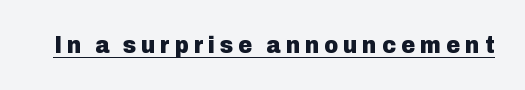
The image shows 24 px bold type, upright; set unusually wide letter spacing (+0.21 em), underlined.
